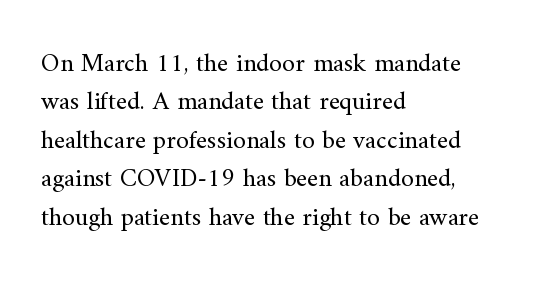
Q: Is the text bold? A: No.
Q: Is the text italic (slanted)? A: No, it is upright.
Q: Is the text underlined? A: No.
Q: How is the paragraph aligned? A: Left-aligned.
Q: Is the spacing between letters normal or unusually wide? A: Normal.
Q: Is the spacing between lines tight, normal or loose? A: Normal.
